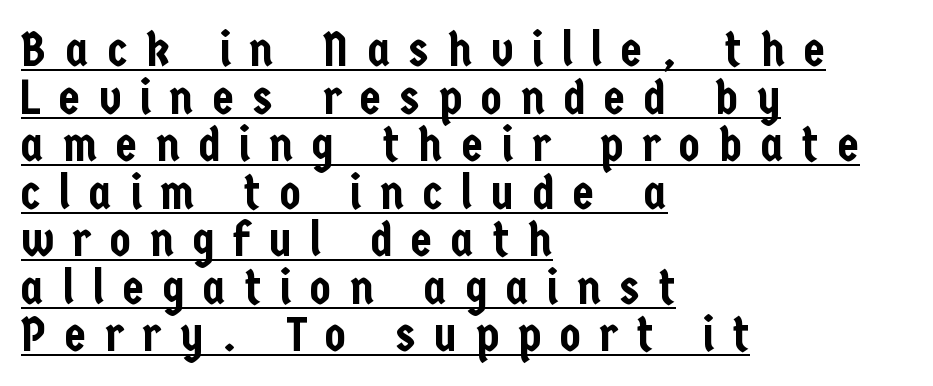
{"serif": "no", "italic": "no", "width": "condensed", "stroke_contrast": "low", "x_height": "medium", "monospaced": "no", "underline": "yes", "align": "left", "line_spacing": "tight", "line_spacing_ratio": 0.97, "letter_spacing": "wide", "letter_spacing_em": 0.38, "glyph_px": 49}
